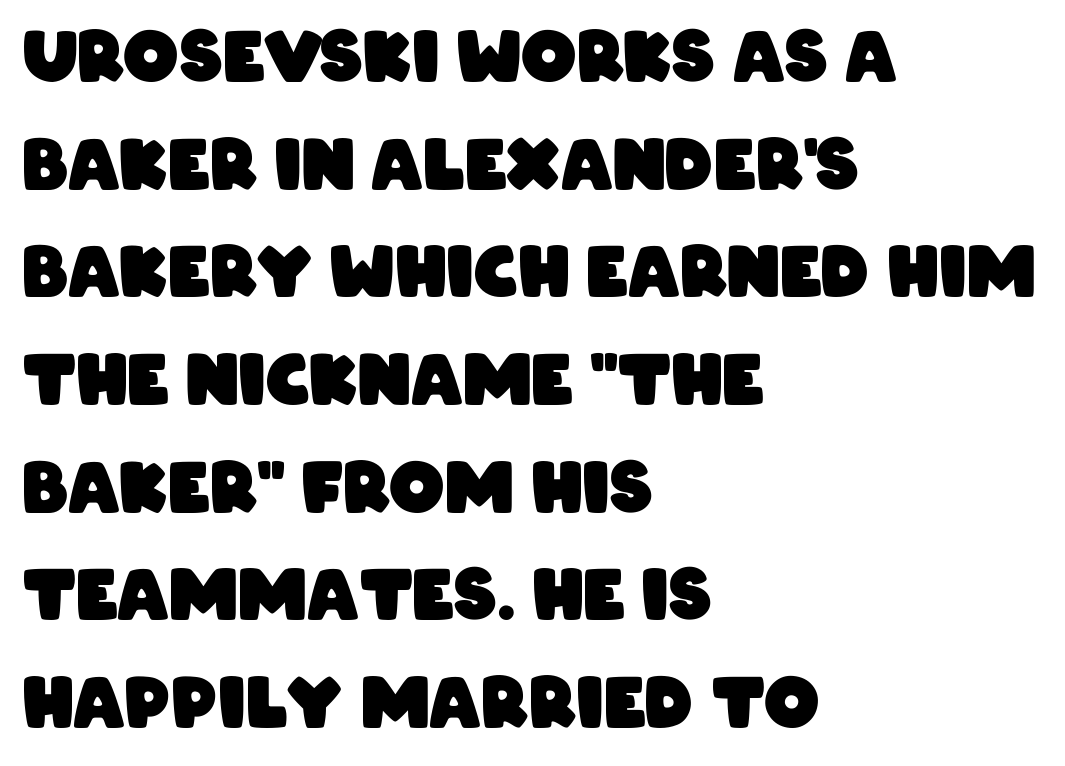
The image shows 69 px heavy, condensed sans-serif type; set left-aligned, normal line spacing (1.56x), normal letter spacing, not underlined; low stroke contrast and a large x-height.
